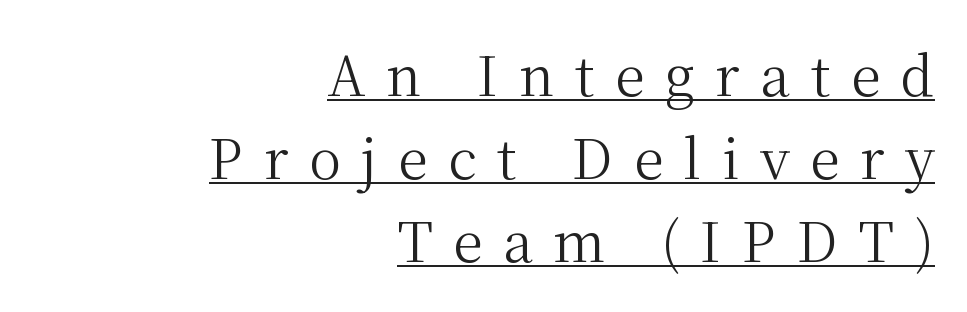
{"serif": "yes", "italic": "no", "bold": "no", "weight": "regular", "width": "normal", "stroke_contrast": "medium", "x_height": "medium", "monospaced": "no", "underline": "yes", "align": "right", "line_spacing": "normal", "line_spacing_ratio": 1.54, "letter_spacing": "wide", "letter_spacing_em": 0.38, "glyph_px": 54}
